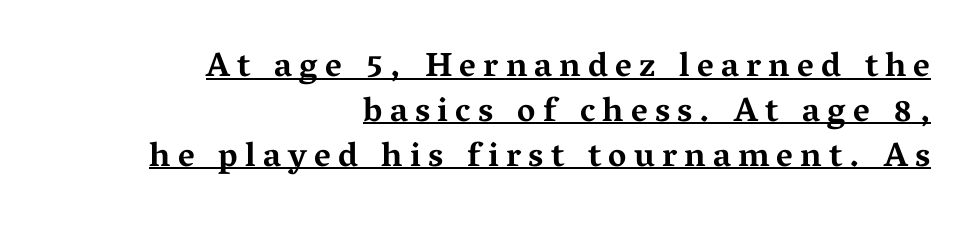
These lines were composed using upright roman letters. Is the type bold? Yes — the strokes are clearly thick and heavy. The text block is weighted toward the right margin, trailing off unevenly leftward. Old-style or modern, the face here clearly has serifs. Compared with typical body copy, the letter spacing here is much looser.
